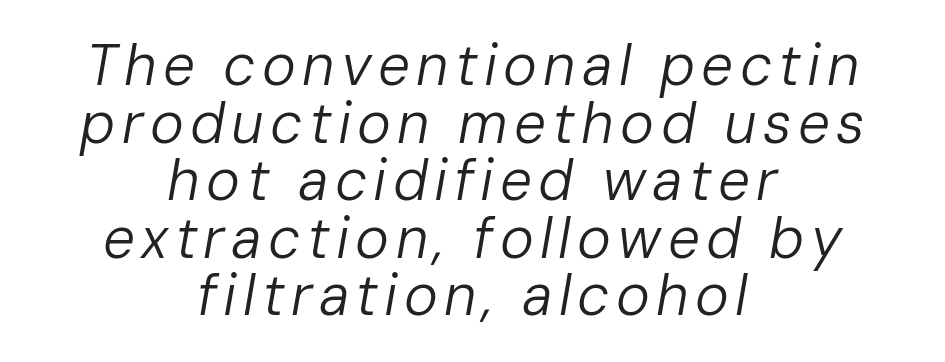
{"italic": "yes", "lean": "right", "slant_degrees": 10, "bold": "no", "weight": "regular", "width": "normal", "stroke_contrast": "low", "x_height": "medium", "monospaced": "no", "underline": "no", "align": "center", "line_spacing": "tight", "line_spacing_ratio": 1.01, "glyph_px": 57}
